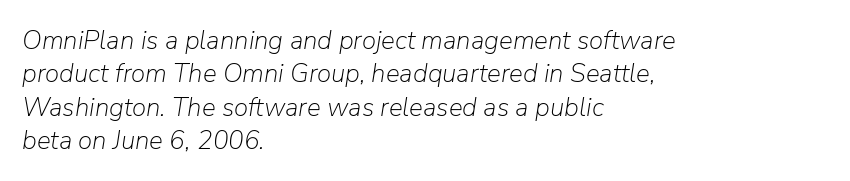
Q: Is the text bold? A: No.
Q: Is the text italic (slanted)? A: Yes, it leans right by about 9 degrees.
Q: Is the text underlined? A: No.
Q: How is the paragraph aligned? A: Left-aligned.
Q: Is the spacing between letters normal or unusually wide? A: Normal.
Q: Is the spacing between lines tight, normal or loose? A: Normal.
